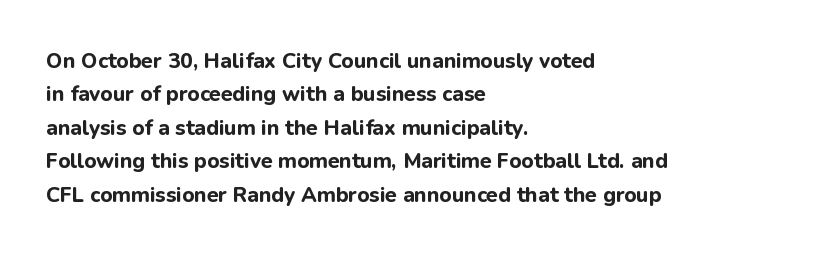
The image shows 21 px bold type, upright; set left-aligned, normal line spacing (1.59x), normal letter spacing, not underlined.
